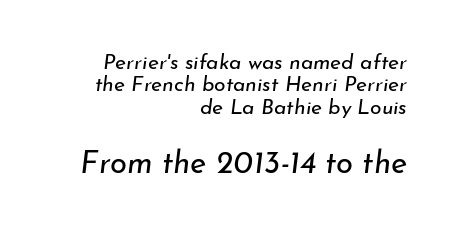
Size contrast runs from small at the top to large at the bottom. Summary of vertical rhythm: compact, with narrow interline spacing. Here the designer chose a conventional face with non-uniform glyph widths. Line ends are locked; line starts wander. The letterforms sit at book weight or below. Glance below the letters and you will spot only blank space.
